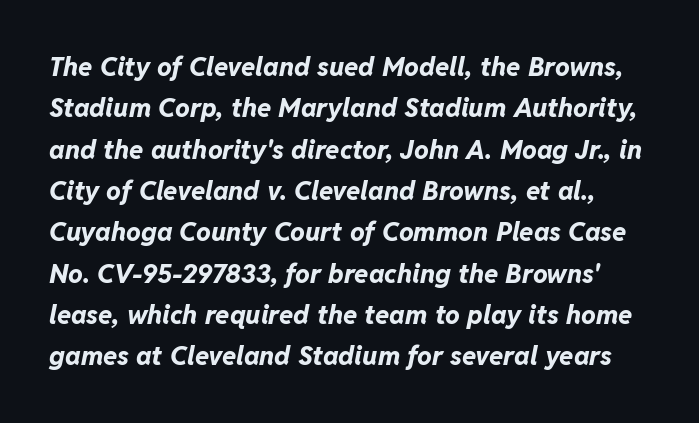
Q: Is the text bold? A: Yes.
Q: Is the text italic (slanted)? A: Yes, it leans right by about 11 degrees.
Q: Is the text underlined? A: No.
Q: Is the spacing between letters normal or unusually wide? A: Normal.
Q: Is the spacing between lines tight, normal or loose? A: Normal.
